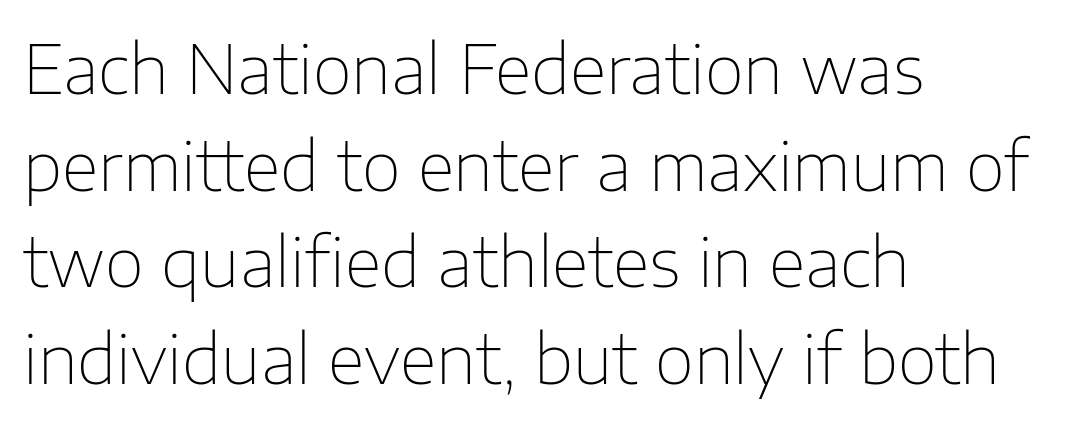
Whoever set this chose a conventional vertical rhythm. Unmarked baselines from the first word to the last. Each letter keeps its own natural width here, so spacing adapts to shape. Line beginnings align vertically; line endings do not.
